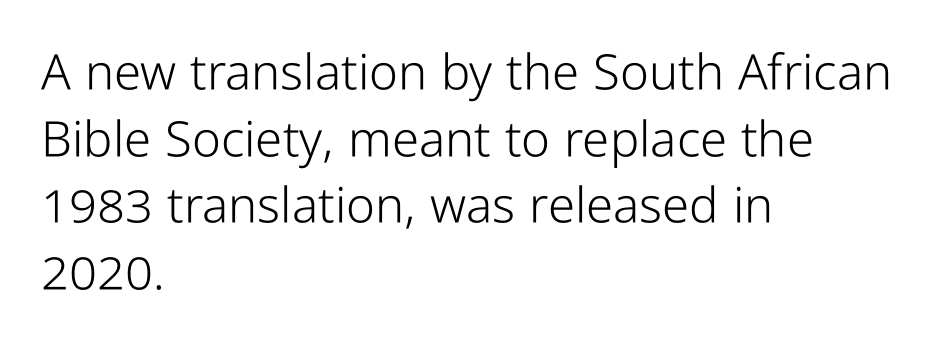
Q: Is the text bold? A: No.
Q: Is the text italic (slanted)? A: No, it is upright.
Q: Is the typeface a serif or a sans-serif typeface? A: Sans-serif.
Q: Is the text underlined? A: No.
Q: How is the paragraph aligned? A: Left-aligned.
Q: Is the spacing between letters normal or unusually wide? A: Normal.
Q: Is the spacing between lines tight, normal or loose? A: Normal.
Q: Width (condensed, normal, or wide)? A: Condensed.
Q: Stroke contrast? A: Low.
Q: x-height? A: Medium.
Q: Monospaced? A: No.
